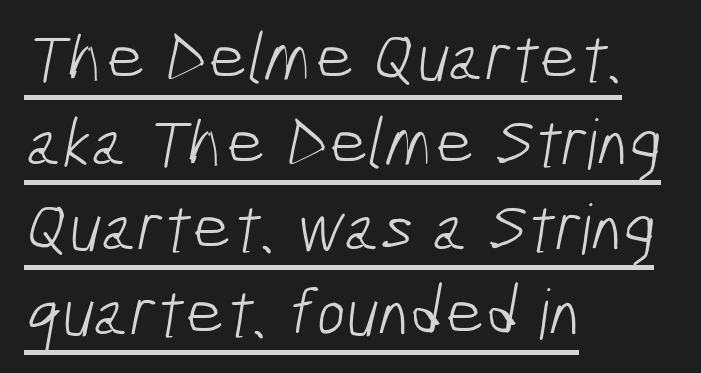
The image shows 69 px light, condensed sans-serif type; set left-aligned, line spacing 1.23x, normal letter spacing, underlined; low stroke contrast and a medium x-height.
